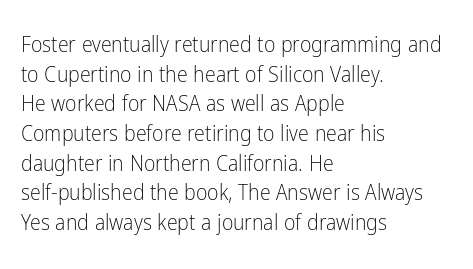
The image shows 22 px text type, upright; set left-aligned, normal line spacing (1.35x), normal letter spacing, not underlined.
